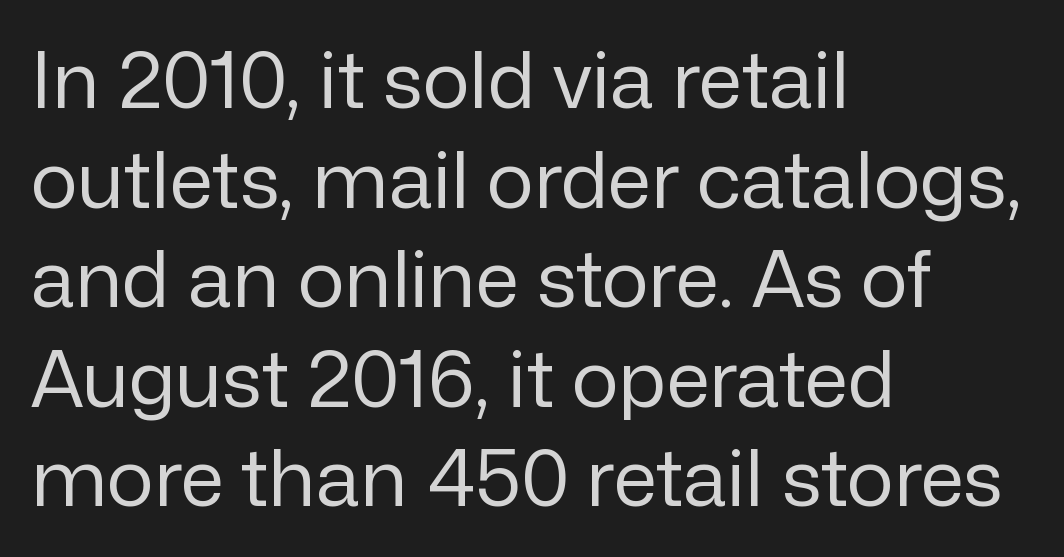
The image shows 79 px regular-weight sans-serif type, upright; set left-aligned, normal line spacing (1.26x), normal letter spacing, not underlined; low stroke contrast and a medium x-height.
